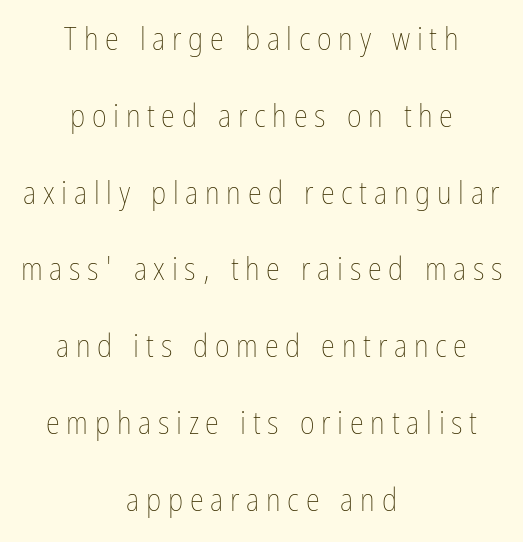
The image shows 32 px thin, condensed type, upright; set centered, loose line spacing (2.4x), unusually wide letter spacing (+0.21 em), not underlined; low stroke contrast and a medium x-height.
